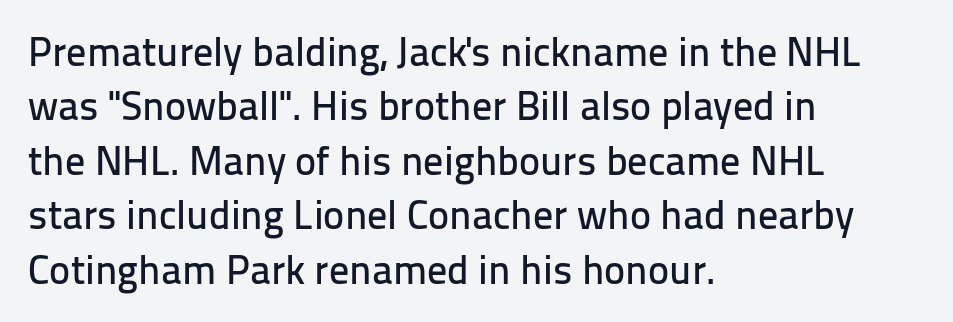
Q: Is the text italic (slanted)? A: No, it is upright.
Q: Is the typeface a serif or a sans-serif typeface? A: Sans-serif.
Q: Is the text underlined? A: No.
Q: How is the paragraph aligned? A: Left-aligned.
Q: Is the spacing between letters normal or unusually wide? A: Normal.
Q: Is the spacing between lines tight, normal or loose? A: Normal.
Q: Width (condensed, normal, or wide)? A: Normal.
Q: Stroke contrast? A: Low.
Q: x-height? A: Medium.
Q: Monospaced? A: No.
